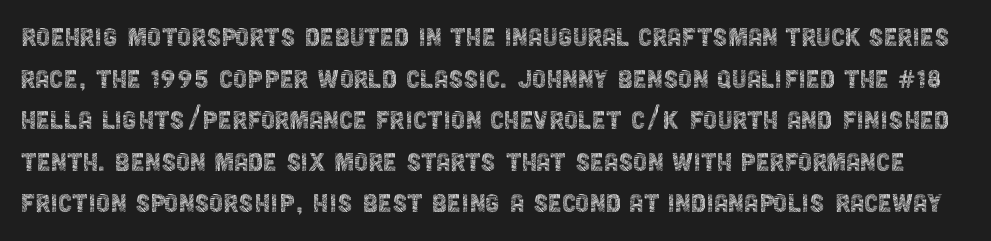
{"serif": "no", "italic": "no", "bold": "no", "weight": "thin", "width": "condensed", "x_height": "large", "monospaced": "no", "underline": "no", "line_spacing": "normal", "line_spacing_ratio": 1.3, "letter_spacing": "normal", "letter_spacing_em": 0.0, "glyph_px": 32}
